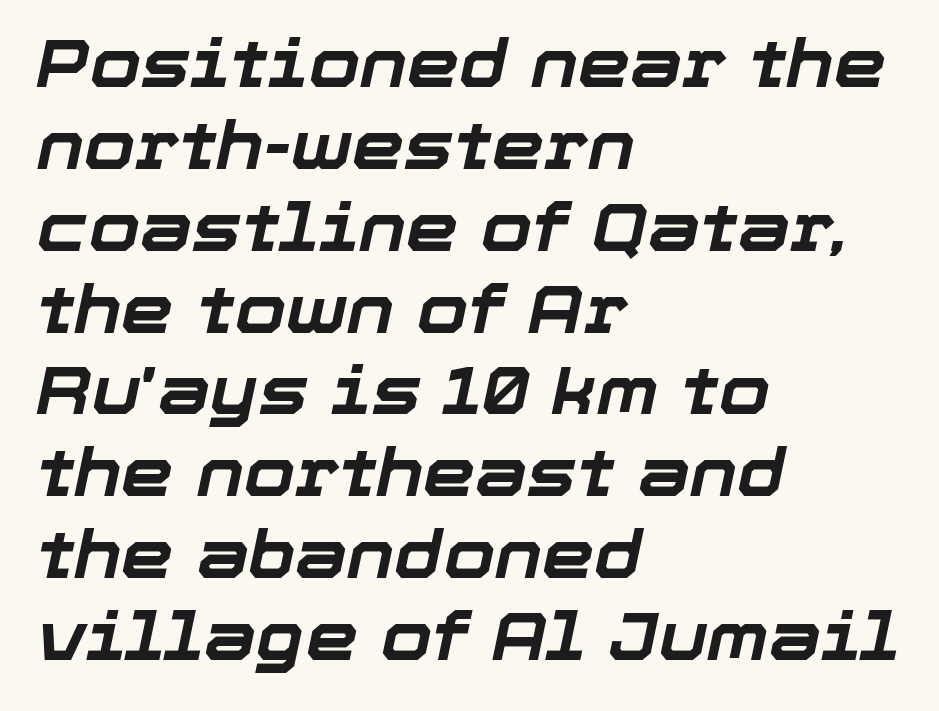
The image shows 66 px bold type, italic (leaning right); set left-aligned, line spacing 1.24x, normal letter spacing, not underlined; low stroke contrast and a medium x-height.
